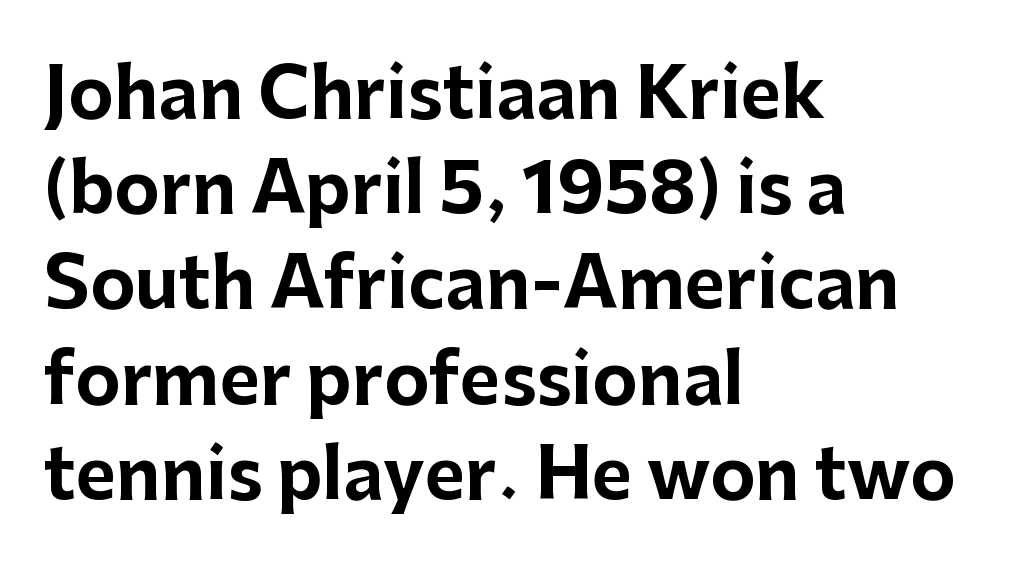
{"serif": "no", "italic": "no", "bold": "yes", "weight": "bold", "width": "normal", "stroke_contrast": "low", "x_height": "medium", "monospaced": "no", "underline": "no", "align": "left", "line_spacing": "normal", "line_spacing_ratio": 1.38, "letter_spacing": "normal", "letter_spacing_em": 0.0, "glyph_px": 69}
